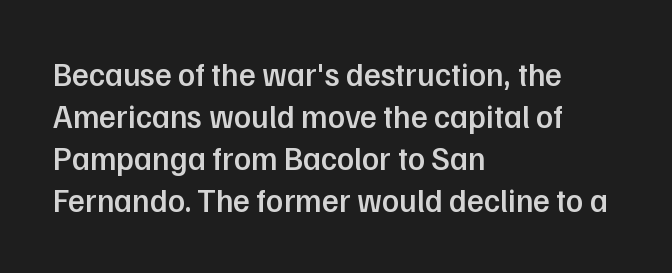
Q: Is the text bold? A: Semi-bold.
Q: Is the text italic (slanted)? A: No, it is upright.
Q: Is the typeface a serif or a sans-serif typeface? A: Sans-serif.
Q: Is the text underlined? A: No.
Q: How is the paragraph aligned? A: Left-aligned.
Q: Is the spacing between letters normal or unusually wide? A: Normal.
Q: Is the spacing between lines tight, normal or loose? A: Normal.
Q: Width (condensed, normal, or wide)? A: Normal.
Q: Stroke contrast? A: Low.
Q: x-height? A: Medium.
Q: Monospaced? A: No.
